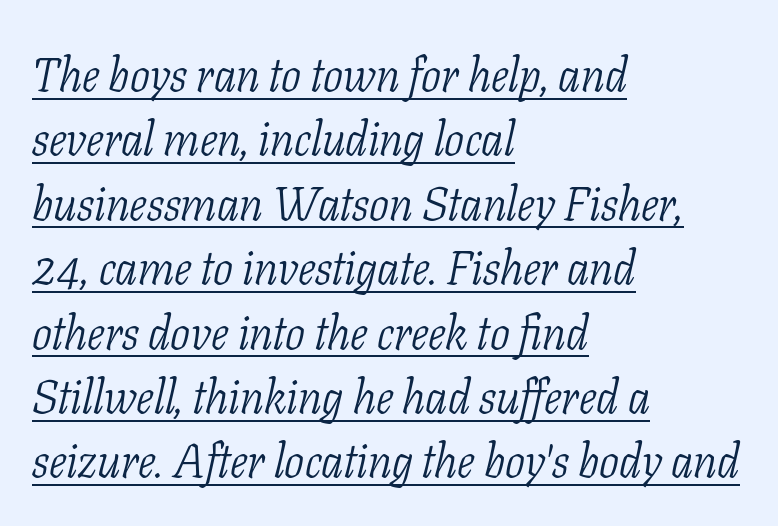
The image shows 47 px light, condensed serif type, italic (leaning right); set left-aligned, normal line spacing (1.37x), normal letter spacing, underlined; low stroke contrast and a medium x-height.
